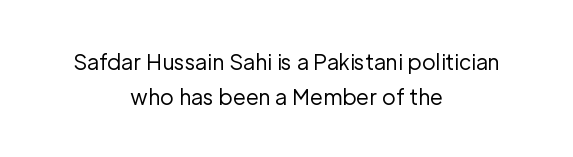
{"italic": "no", "bold": "no", "underline": "no", "align": "center", "line_spacing": "normal", "line_spacing_ratio": 1.65, "letter_spacing": "normal", "letter_spacing_em": 0.0, "glyph_px": 21}
